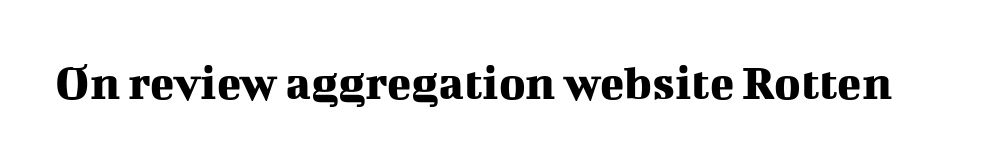
The image shows 50 px serif type, upright; set normal letter spacing, not underlined; medium stroke contrast and a medium x-height.
